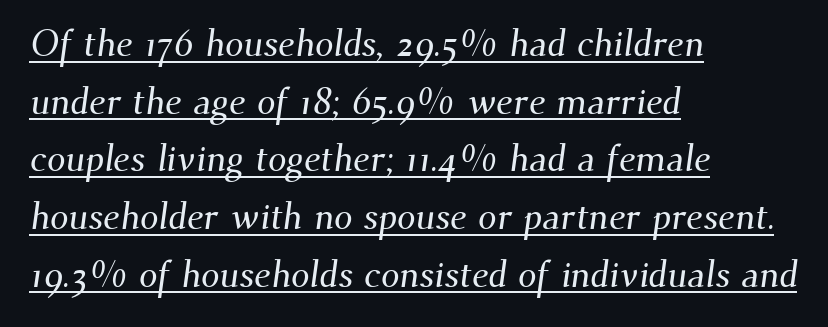
{"serif": "yes", "width": "normal", "stroke_contrast": "medium", "x_height": "small", "monospaced": "no", "underline": "yes", "align": "left", "line_spacing": "normal", "line_spacing_ratio": 1.56, "letter_spacing": "normal", "letter_spacing_em": 0.0, "glyph_px": 37}
